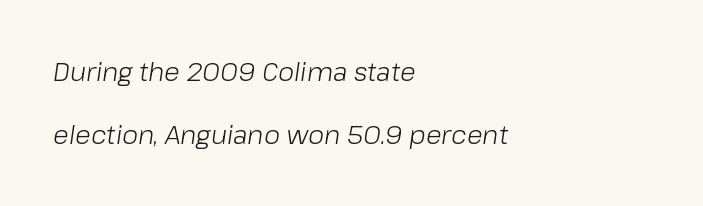
In terms of letterspacing, this is plain default setting. One glance says open: line gaps are wider than usual. Weight: regular or lighter. The gap between lines stays unmarked. Compared with ordinary roman type, these characters are visibly tilted. Typeset ragged right — the left edge is the straight one.
